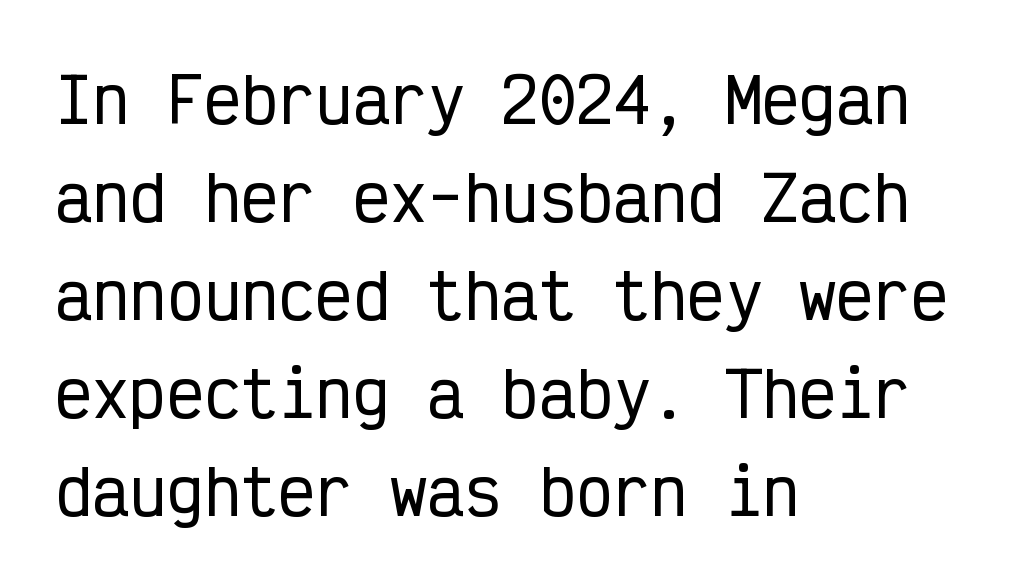
{"serif": "no", "italic": "no", "width": "condensed", "stroke_contrast": "low", "x_height": "medium", "monospaced": "yes", "underline": "no", "align": "left", "line_spacing": "normal", "line_spacing_ratio": 1.58, "letter_spacing": "normal", "letter_spacing_em": 0.0, "glyph_px": 62}
